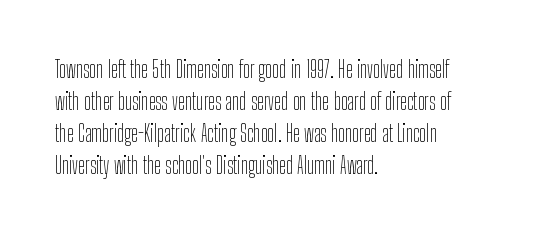
{"italic": "no", "bold": "no", "underline": "no", "align": "left", "line_spacing": "normal", "line_spacing_ratio": 1.39, "letter_spacing": "normal", "letter_spacing_em": 0.0, "glyph_px": 23}
